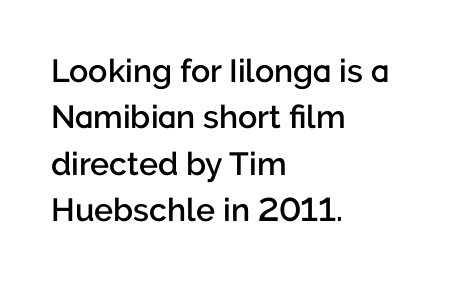
{"serif": "no", "italic": "no", "bold": "semi", "weight": "semibold", "width": "normal", "stroke_contrast": "low", "x_height": "medium", "monospaced": "no", "underline": "no", "align": "left", "line_spacing": "normal", "line_spacing_ratio": 1.45, "letter_spacing": "normal", "letter_spacing_em": 0.0, "glyph_px": 32}
